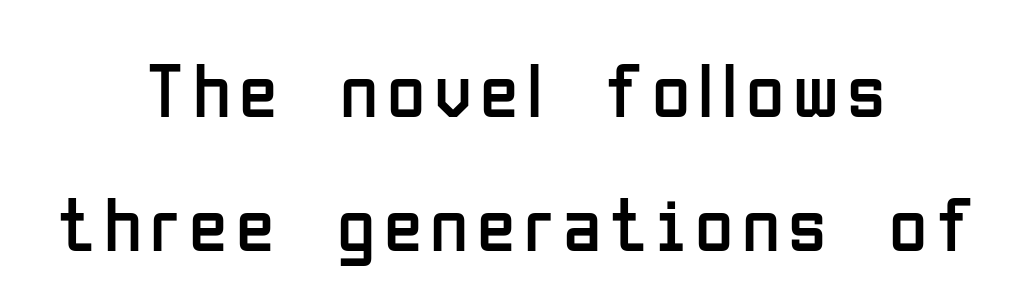
The image shows 78 px regular-weight, condensed sans-serif type, upright; set centered, line spacing 1.72x, not underlined; low stroke contrast and a medium x-height.
